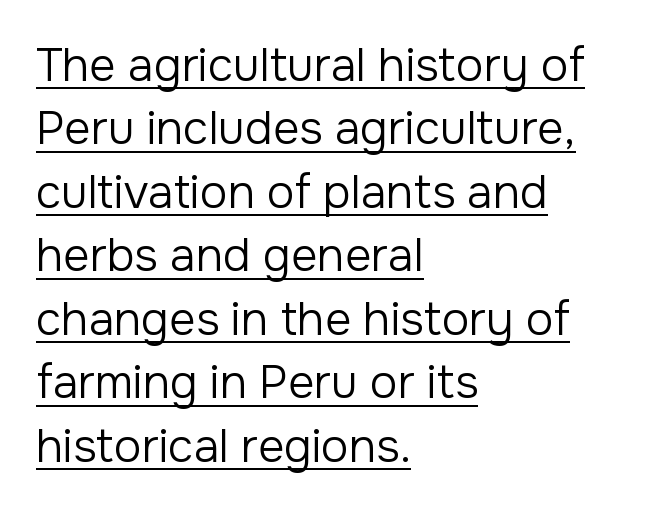
Q: Is the text bold? A: No.
Q: Is the text italic (slanted)? A: No, it is upright.
Q: Is the typeface a serif or a sans-serif typeface? A: Sans-serif.
Q: Is the text underlined? A: Yes.
Q: How is the paragraph aligned? A: Left-aligned.
Q: Is the spacing between letters normal or unusually wide? A: Normal.
Q: Is the spacing between lines tight, normal or loose? A: Normal.
Q: Width (condensed, normal, or wide)? A: Normal.
Q: Stroke contrast? A: Low.
Q: x-height? A: Medium.
Q: Monospaced? A: No.
